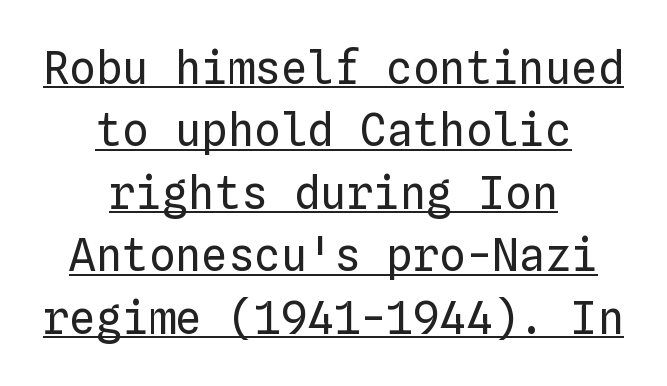
Q: Is the text bold? A: No.
Q: Is the text italic (slanted)? A: No, it is upright.
Q: Is the text underlined? A: Yes.
Q: How is the paragraph aligned? A: Centered.
Q: Is the spacing between letters normal or unusually wide? A: Normal.
Q: Is the spacing between lines tight, normal or loose? A: Normal.
Q: Width (condensed, normal, or wide)? A: Normal.
Q: Stroke contrast? A: Low.
Q: x-height? A: Medium.
Q: Monospaced? A: Yes.
